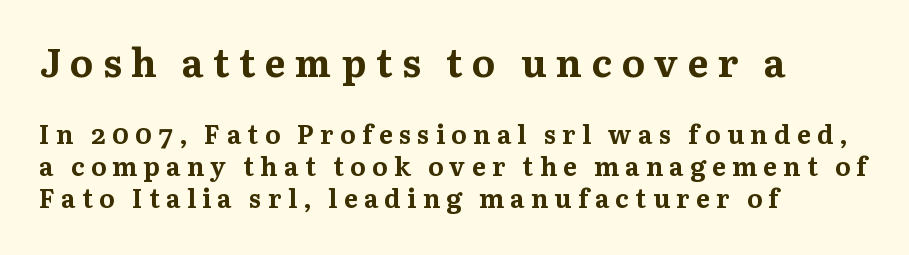
The strokes are fattened all the way to bold. Caption: expanded tracking, letters set apart. When letters stand straight like this, we call the style roman or upright. These two chunks differ in scale, with the top chunk taking the larger measure. Each letter keeps its own natural width here, so spacing adapts to shape. These lines are set flush left with a ragged right edge.
